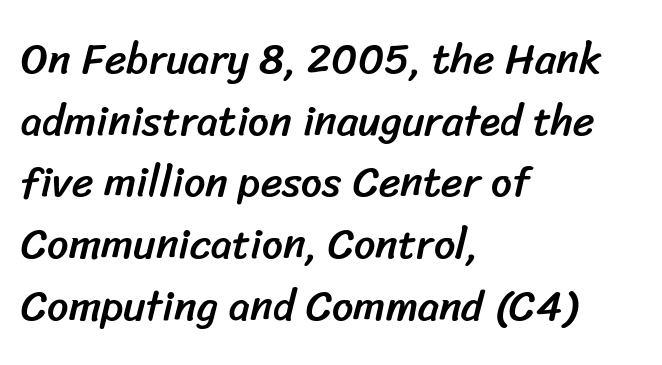
Beneath every word, the page is bare. Honestly, the row spacing looks completely unremarkable. If you drew a ruler down the left edge, every line would touch it. Font category for this specimen: sans-serif. Note the varied advance widths — an 'i' is clearly narrower than an 'm'.
